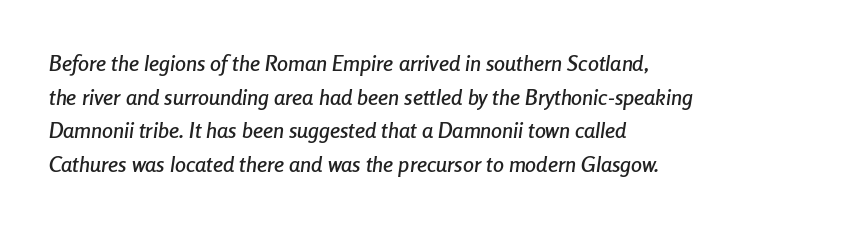
In terms of posture, this sample is oblique. Descenders hang freely into open space. The paragraph shown leans on its left margin. How would I describe the line gaps? Plain and ordinary. Observe the ordinary spacing: letters are neighbours, not strangers.
